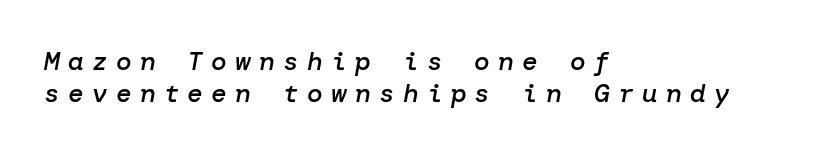
The image shows 26 px text type, italic (leaning right); set left-aligned, line spacing 1.23x, unusually wide letter spacing (+0.32 em), not underlined.
